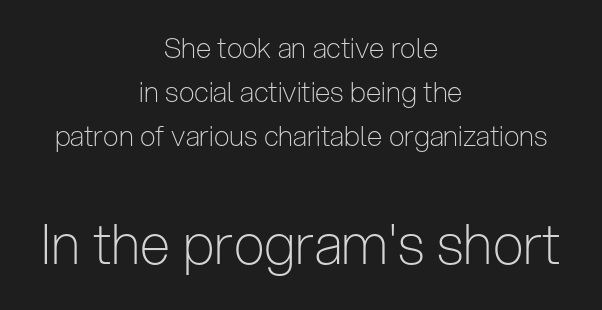
Q: Is the text bold? A: No.
Q: Is the text italic (slanted)? A: No, it is upright.
Q: Is the typeface a serif or a sans-serif typeface? A: Sans-serif.
Q: Is the text underlined? A: No.
Q: How is the paragraph aligned? A: Centered.
Q: Is the spacing between letters normal or unusually wide? A: Normal.
Q: Is the spacing between lines tight, normal or loose? A: Normal.
Q: Which block of text is set in a larger size, the first (top) or the second (bottom)? A: The second (bottom) one.
Q: Width (condensed, normal, or wide)? A: Condensed.
Q: Stroke contrast? A: Low.
Q: x-height? A: Medium.
Q: Monospaced? A: No.
